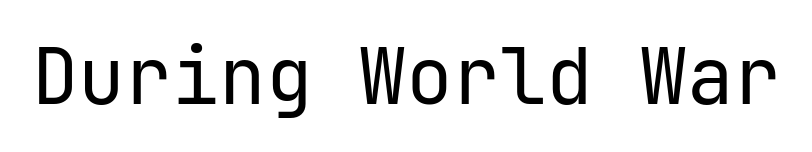
Q: Is the text bold? A: No.
Q: Is the text italic (slanted)? A: No, it is upright.
Q: Is the typeface a serif or a sans-serif typeface? A: Sans-serif.
Q: Is the text underlined? A: No.
Q: Is the spacing between letters normal or unusually wide? A: Normal.
Q: Width (condensed, normal, or wide)? A: Normal.
Q: Stroke contrast? A: Low.
Q: x-height? A: Medium.
Q: Monospaced? A: Yes.
